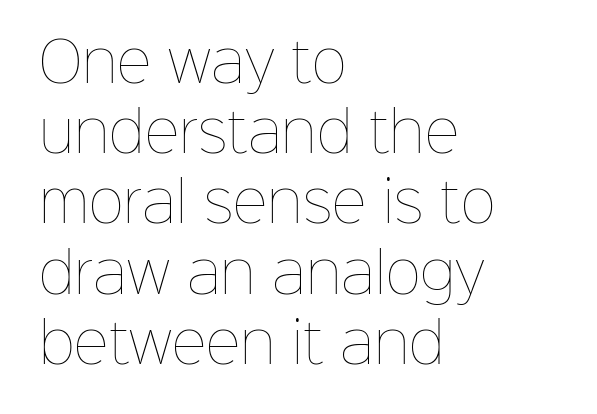
Q: Is the text bold? A: No.
Q: Is the text italic (slanted)? A: No, it is upright.
Q: Is the text underlined? A: No.
Q: How is the paragraph aligned? A: Left-aligned.
Q: Is the spacing between letters normal or unusually wide? A: Normal.
Q: Is the spacing between lines tight, normal or loose? A: Normal.
Q: Width (condensed, normal, or wide)? A: Normal.
Q: Stroke contrast? A: Low.
Q: x-height? A: Medium.
Q: Monospaced? A: No.
